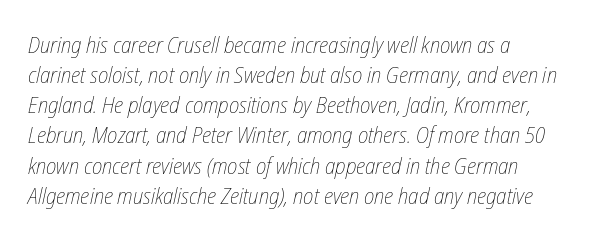
Q: Is the text bold? A: No.
Q: Is the text underlined? A: No.
Q: How is the paragraph aligned? A: Left-aligned.
Q: Is the spacing between letters normal or unusually wide? A: Normal.
Q: Is the spacing between lines tight, normal or loose? A: Normal.
